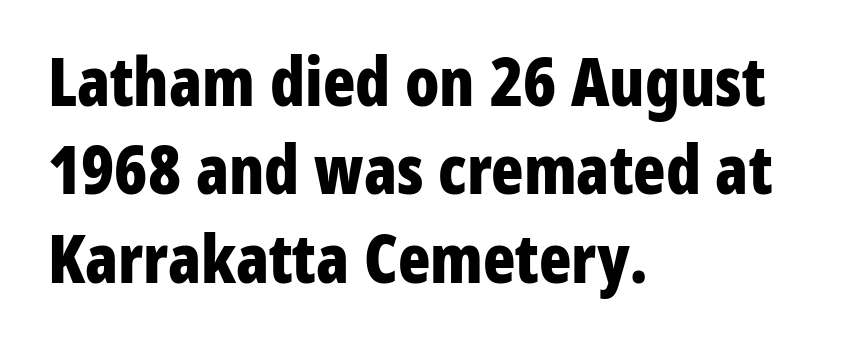
The strip under each line holds only bare page. Plenty of ink on the page — the face is bold. Horizontally, the lines are justified to the leading edge only. Successive baselines arrive at the customary interval. What kind of face is this? One without serifs — a sans.
